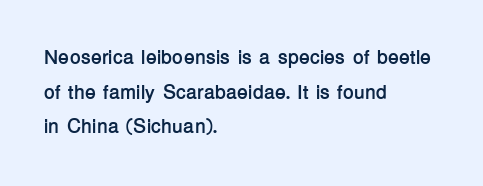
The image shows 20 px bold type, upright; set left-aligned, line spacing 1.73x, normal letter spacing, not underlined.
